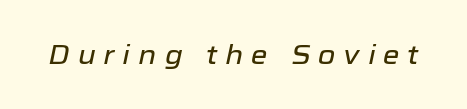
The image shows 27 px text type, italic (leaning right); set unusually wide letter spacing (+0.29 em), not underlined.
